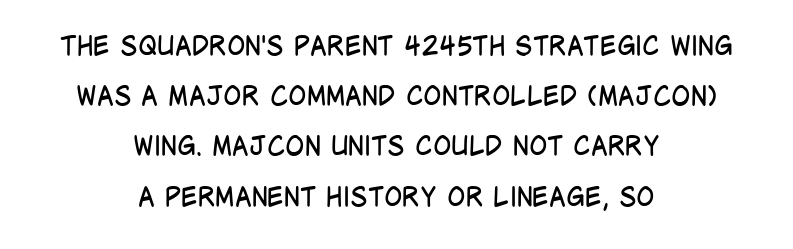
The image shows 27 px text type, upright; set centered, line spacing 1.86x, normal letter spacing, not underlined.
